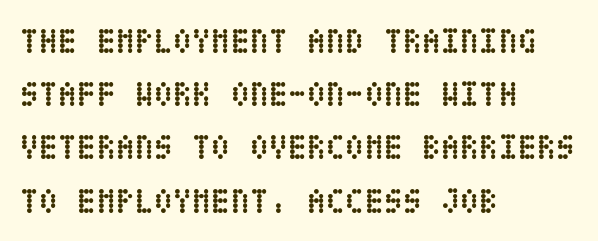
{"italic": "no", "bold": "yes", "weight": "semibold", "width": "condensed", "stroke_contrast": "low", "x_height": "large", "underline": "no", "align": "left", "line_spacing": "normal", "line_spacing_ratio": 1.52, "letter_spacing": "normal", "letter_spacing_em": 0.0, "glyph_px": 35}
